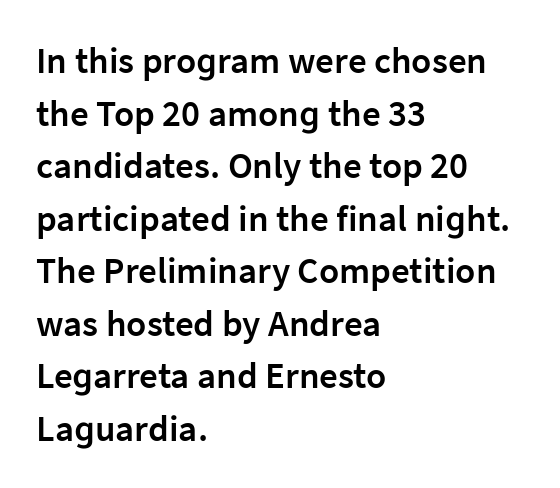
Left-aligned paragraph, ragged on the right. I'd call this a sans setting — the letters go barefoot. Compared with typical paragraphs, the rows here are spaced about the same. Underline: absent. I'd describe the lettering as semibold — firm but not a full bold. Designer's note — italics off, roman on.
